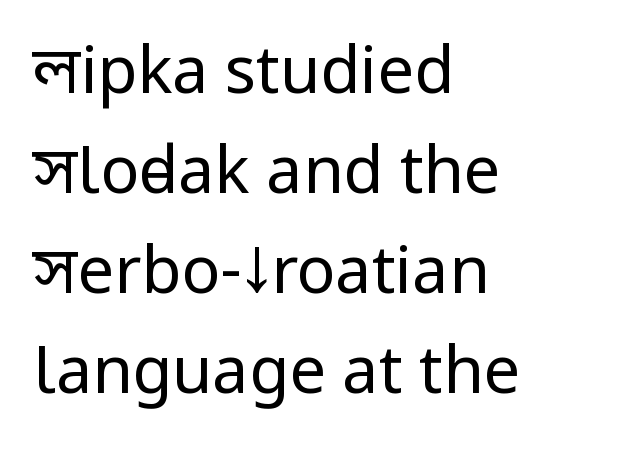
The image shows 65 px regular-weight, condensed sans-serif type, upright; set left-aligned, normal line spacing (1.54x), normal letter spacing, not underlined; low stroke contrast and a large x-height.
